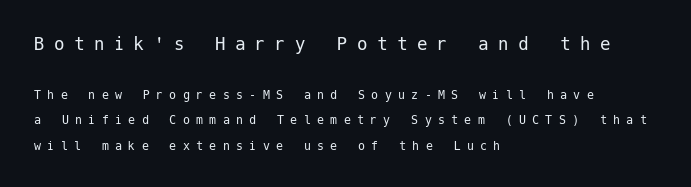
This sample is left-justified, so line endings fall wherever the words run out. The initial chunk of copy outweighs the following chunk in type size. Observe the wide spacing: letters keep a clear distance from each other. Heaviness? Minimal to ordinary, like unemphasized prose.
